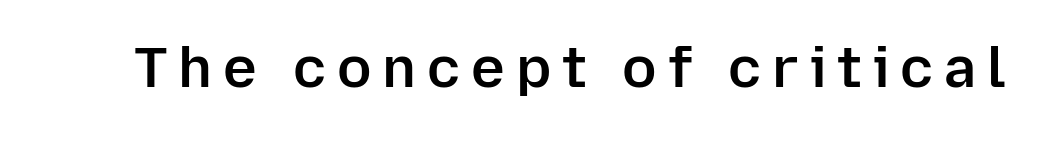
Q: Is the text bold? A: Semi-bold.
Q: Is the text italic (slanted)? A: No, it is upright.
Q: Is the typeface a serif or a sans-serif typeface? A: Sans-serif.
Q: Is the text underlined? A: No.
Q: Width (condensed, normal, or wide)? A: Normal.
Q: Stroke contrast? A: Low.
Q: x-height? A: Medium.
Q: Monospaced? A: No.
